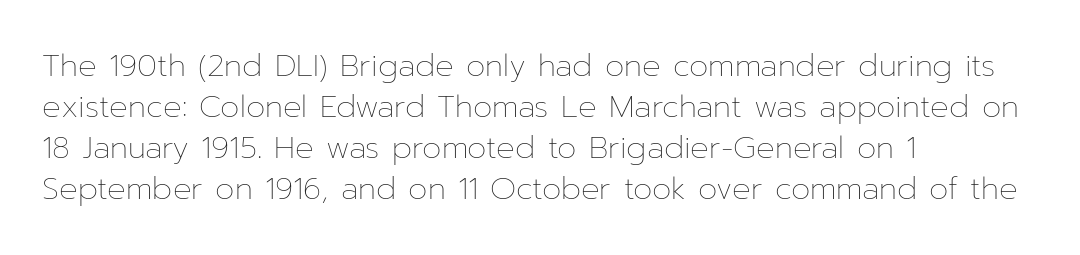
The image shows 31 px thin type, upright; set left-aligned, normal line spacing (1.32x), normal letter spacing, not underlined; low stroke contrast and a medium x-height.
